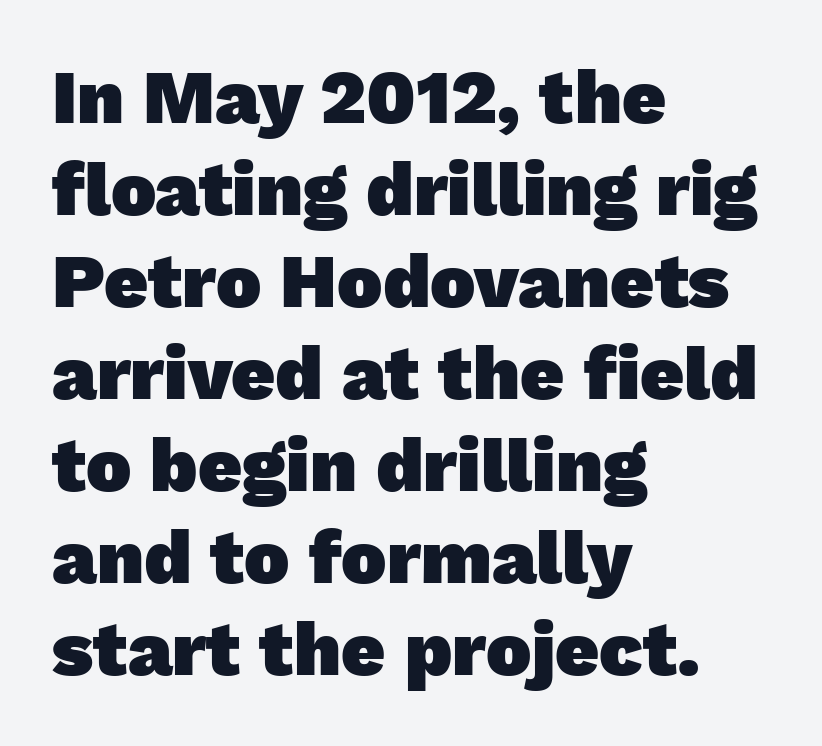
Is this a fixed-width face? No — the glyphs have proportional, varying widths. The passage shown is not underscored anywhere. Font category for this specimen: sans-serif. The line texture is even and compact thanks to regular tracking.
